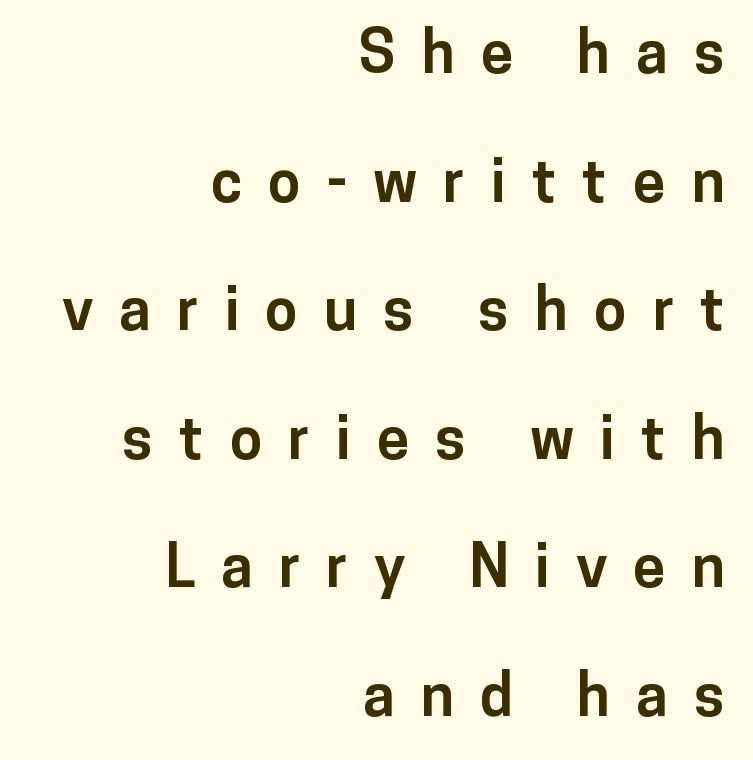
The image shows 59 px bold sans-serif type, upright; set right-aligned, loose line spacing (2.18x), unusually wide letter spacing (+0.44 em), not underlined; low stroke contrast and a medium x-height.
